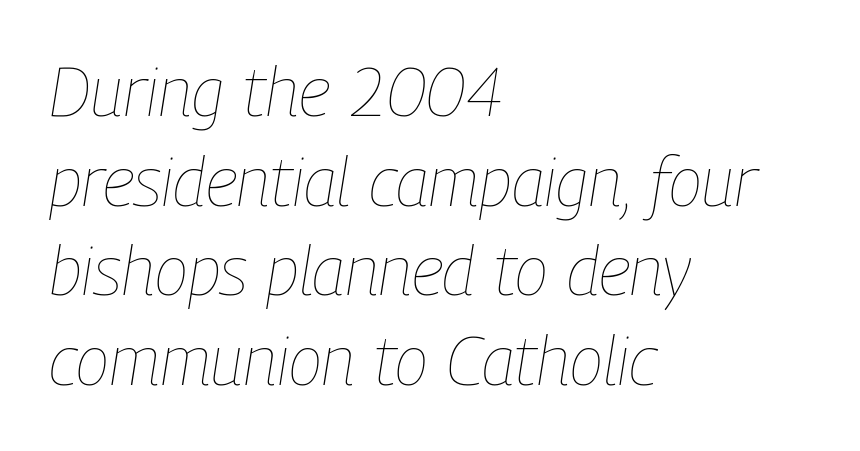
Caption: standard tracking, unaltered. The line-height multiplier appears to be the usual default. Rendered with sloped, italic letterforms. The compositor pushed each line to the left boundary. No word sits above an underline.
